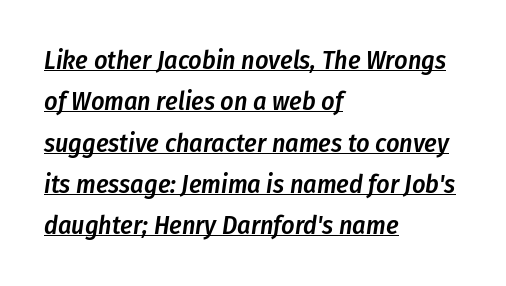
Q: Is the text bold? A: Semi-bold.
Q: Is the text italic (slanted)? A: Yes, it leans right by about 8 degrees.
Q: Is the text underlined? A: Yes.
Q: How is the paragraph aligned? A: Left-aligned.
Q: Is the spacing between letters normal or unusually wide? A: Normal.
Q: Is the spacing between lines tight, normal or loose? A: Normal.
